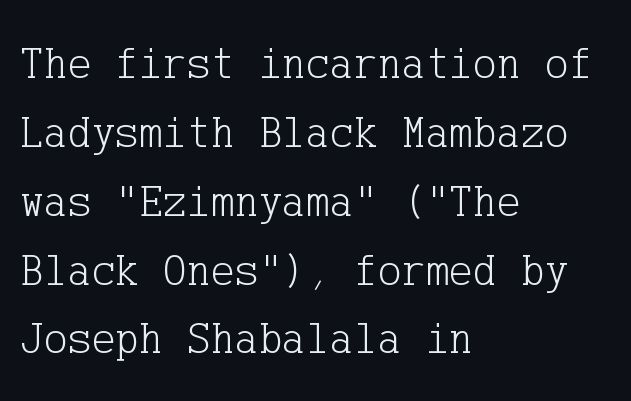
The image shows 45 px light serif type, upright; set left-aligned, normal line spacing (1.53x), normal letter spacing, not underlined; low stroke contrast and a medium x-height.
